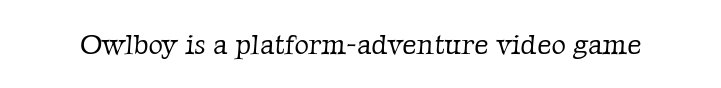
{"serif": "yes", "bold": "no", "weight": "light", "width": "normal", "stroke_contrast": "low", "x_height": "medium", "monospaced": "no", "underline": "no", "letter_spacing": "normal", "letter_spacing_em": 0.0, "glyph_px": 28}
